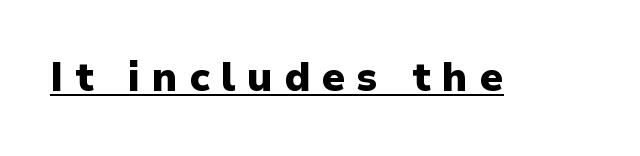
The image shows 40 px heavy sans-serif type, upright; set unusually wide letter spacing (+0.28 em), underlined; low stroke contrast and a medium x-height.
